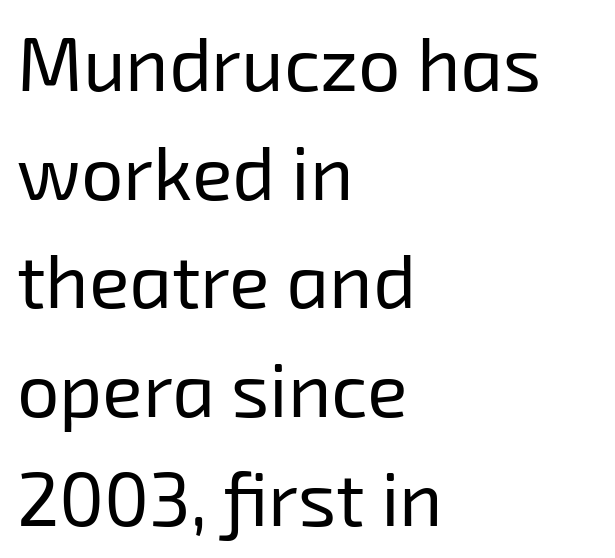
Q: Is the text bold? A: No.
Q: Is the typeface a serif or a sans-serif typeface? A: Sans-serif.
Q: Is the text underlined? A: No.
Q: How is the paragraph aligned? A: Left-aligned.
Q: Is the spacing between letters normal or unusually wide? A: Normal.
Q: Is the spacing between lines tight, normal or loose? A: Normal.
Q: Width (condensed, normal, or wide)? A: Normal.
Q: Stroke contrast? A: Low.
Q: x-height? A: Medium.
Q: Monospaced? A: No.
